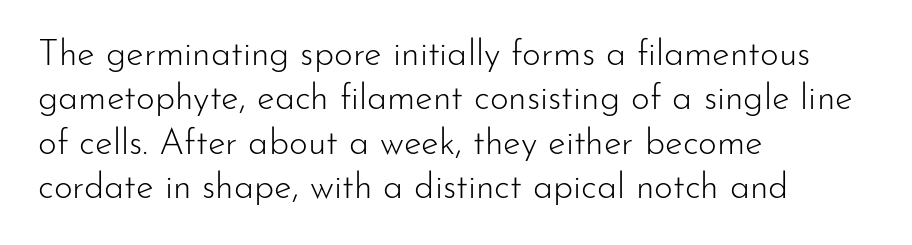
Q: Is the text bold? A: No.
Q: Is the text italic (slanted)? A: No, it is upright.
Q: Is the typeface a serif or a sans-serif typeface? A: Sans-serif.
Q: Is the text underlined? A: No.
Q: How is the paragraph aligned? A: Left-aligned.
Q: Is the spacing between letters normal or unusually wide? A: Normal.
Q: Width (condensed, normal, or wide)? A: Normal.
Q: Stroke contrast? A: Low.
Q: x-height? A: Small.
Q: Monospaced? A: No.
